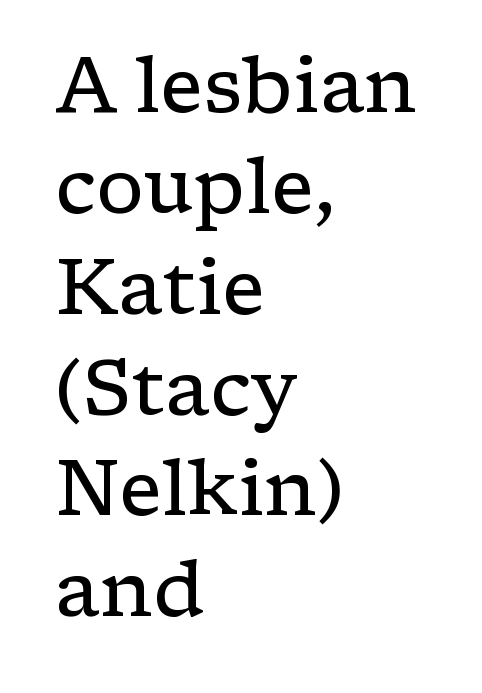
Q: Is the text bold? A: No.
Q: Is the text italic (slanted)? A: No, it is upright.
Q: Is the typeface a serif or a sans-serif typeface? A: Serif.
Q: Is the text underlined? A: No.
Q: How is the paragraph aligned? A: Left-aligned.
Q: Is the spacing between letters normal or unusually wide? A: Normal.
Q: Is the spacing between lines tight, normal or loose? A: Normal.
Q: Width (condensed, normal, or wide)? A: Wide.
Q: Stroke contrast? A: Low.
Q: x-height? A: Medium.
Q: Monospaced? A: No.
